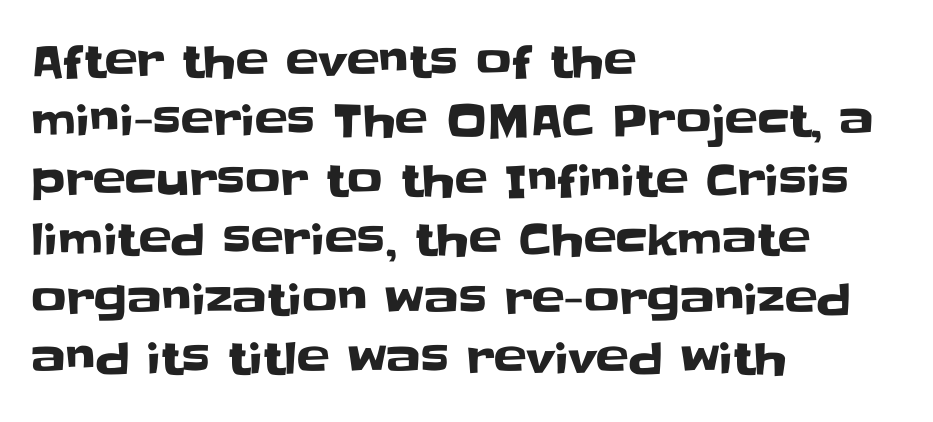
{"serif": "no", "italic": "no", "width": "normal", "stroke_contrast": "low", "x_height": "large", "monospaced": "no", "underline": "no", "align": "left", "line_spacing": "normal", "line_spacing_ratio": 1.35, "letter_spacing": "normal", "letter_spacing_em": 0.0, "glyph_px": 44}
